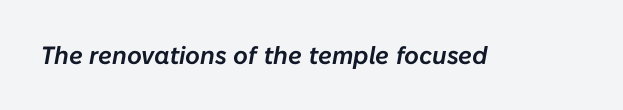
Characters follow at the spacing the type designer built in. Descender tails drop into unmarked territory. The axis of the letterforms is tilted away from vertical.
